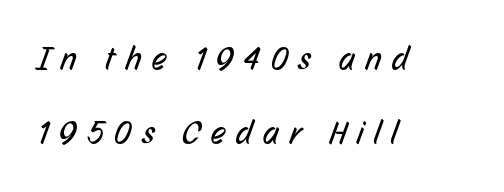
Students, observe: this is what heavily led, spacious text looks like. Rule under the text: the space is simply empty. Do the characters align in a grid? No, the font is proportional. Typeset ragged right — the left edge is the straight one. The weight tops out at a normal text grade.
